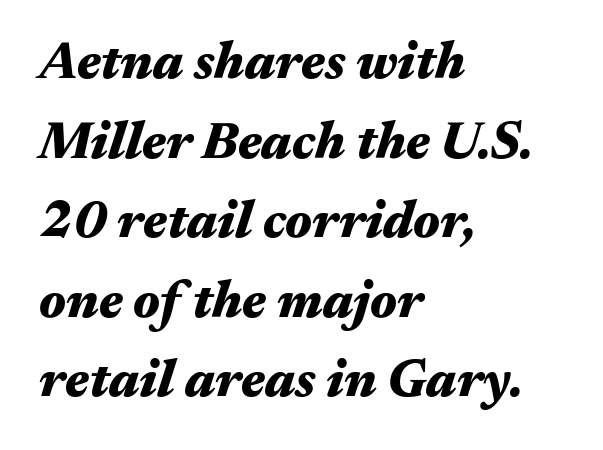
Q: Is the text bold? A: Yes.
Q: Is the text italic (slanted)? A: Yes, it leans right by about 17 degrees.
Q: Is the text underlined? A: No.
Q: How is the paragraph aligned? A: Left-aligned.
Q: Is the spacing between letters normal or unusually wide? A: Normal.
Q: Is the spacing between lines tight, normal or loose? A: Normal.
Q: Width (condensed, normal, or wide)? A: Wide.
Q: Stroke contrast? A: Medium.
Q: x-height? A: Medium.
Q: Monospaced? A: No.
